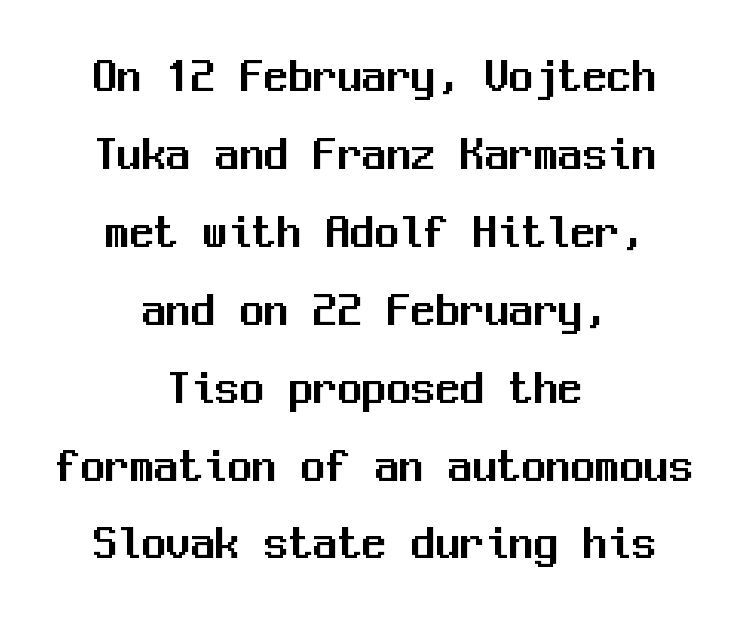
{"serif": "no", "italic": "no", "width": "normal", "stroke_contrast": "medium", "x_height": "medium", "monospaced": "yes", "underline": "no", "align": "center", "line_spacing": "normal", "line_spacing_ratio": 1.59, "letter_spacing": "normal", "letter_spacing_em": 0.0, "glyph_px": 49}
